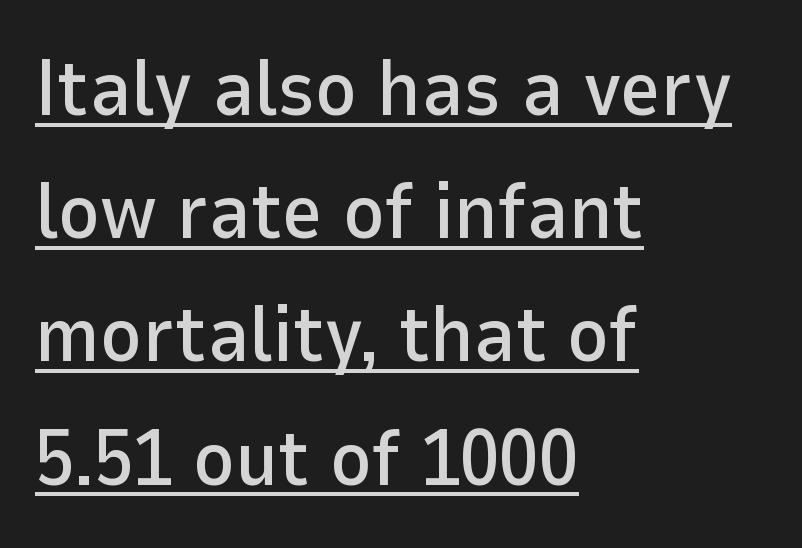
Q: Is the text italic (slanted)? A: No, it is upright.
Q: Is the typeface a serif or a sans-serif typeface? A: Sans-serif.
Q: Is the text underlined? A: Yes.
Q: How is the paragraph aligned? A: Left-aligned.
Q: Is the spacing between letters normal or unusually wide? A: Normal.
Q: Is the spacing between lines tight, normal or loose? A: Normal.
Q: Width (condensed, normal, or wide)? A: Normal.
Q: Stroke contrast? A: Low.
Q: x-height? A: Medium.
Q: Monospaced? A: No.
